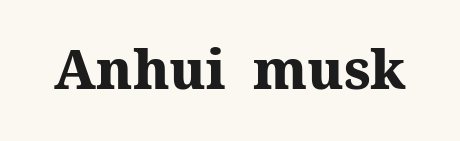
Q: Is the text bold? A: Yes.
Q: Is the text italic (slanted)? A: No, it is upright.
Q: Is the typeface a serif or a sans-serif typeface? A: Serif.
Q: Is the text underlined? A: No.
Q: Is the spacing between letters normal or unusually wide? A: Normal.
Q: Width (condensed, normal, or wide)? A: Normal.
Q: Stroke contrast? A: Medium.
Q: x-height? A: Medium.
Q: Monospaced? A: No.
